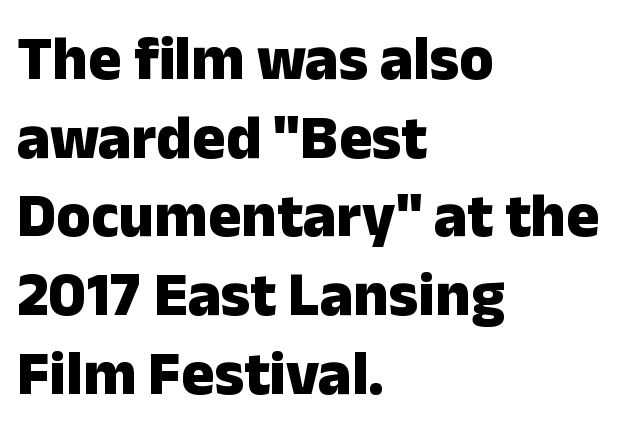
Q: Is the text bold? A: Yes.
Q: Is the text italic (slanted)? A: No, it is upright.
Q: Is the typeface a serif or a sans-serif typeface? A: Sans-serif.
Q: Is the text underlined? A: No.
Q: How is the paragraph aligned? A: Left-aligned.
Q: Is the spacing between letters normal or unusually wide? A: Normal.
Q: Is the spacing between lines tight, normal or loose? A: Normal.
Q: Width (condensed, normal, or wide)? A: Normal.
Q: Stroke contrast? A: Low.
Q: x-height? A: Medium.
Q: Monospaced? A: No.
